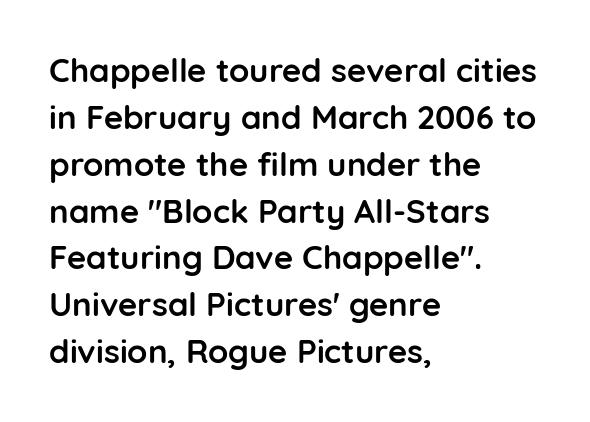
The image shows 33 px semibold sans-serif type, upright; set left-aligned, normal line spacing (1.42x), normal letter spacing, not underlined; low stroke contrast and a medium x-height.
